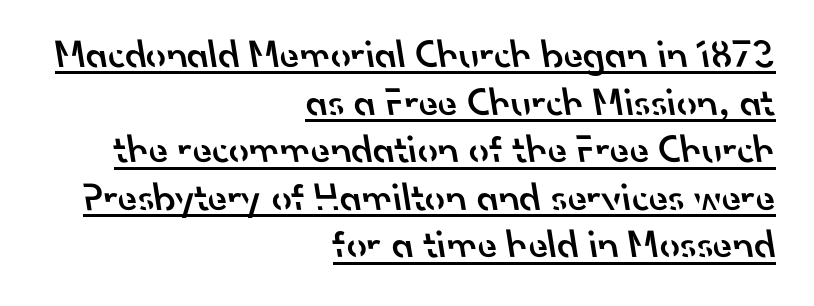
The image shows 40 px semibold sans-serif type; set right-aligned, line spacing 1.19x, normal letter spacing, underlined; low stroke contrast and a small x-height.
